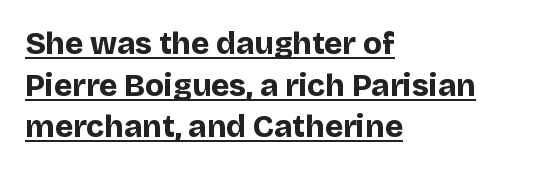
The image shows 31 px bold sans-serif type, upright; set left-aligned, normal line spacing (1.34x), normal letter spacing, underlined; low stroke contrast and a large x-height.
